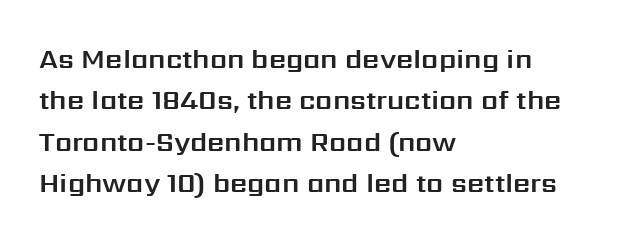
Successive baselines arrive at the customary interval. Short and long lines alike share a common starting point at left. Italic: no, the glyphs are upright roman. Short note: letters normally spaced. Quick note: underline off.
